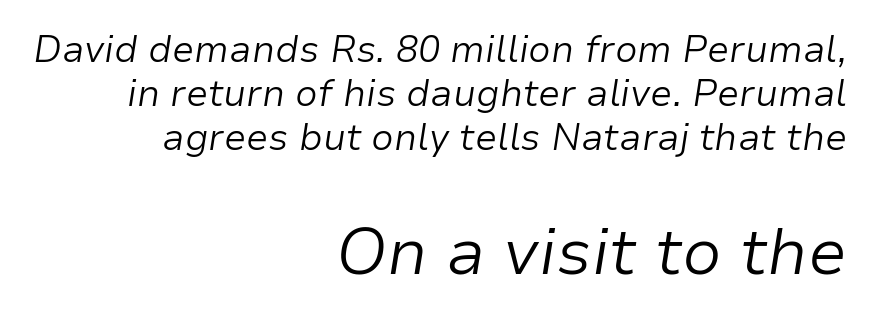
Q: Is the text bold? A: No.
Q: Is the text italic (slanted)? A: Yes, it leans right by about 9 degrees.
Q: Is the text underlined? A: No.
Q: How is the paragraph aligned? A: Right-aligned.
Q: Is the spacing between letters normal or unusually wide? A: Normal.
Q: Which block of text is set in a larger size, the first (top) or the second (bottom)? A: The second (bottom) one.
Q: Width (condensed, normal, or wide)? A: Normal.
Q: Stroke contrast? A: Low.
Q: x-height? A: Medium.
Q: Monospaced? A: No.
